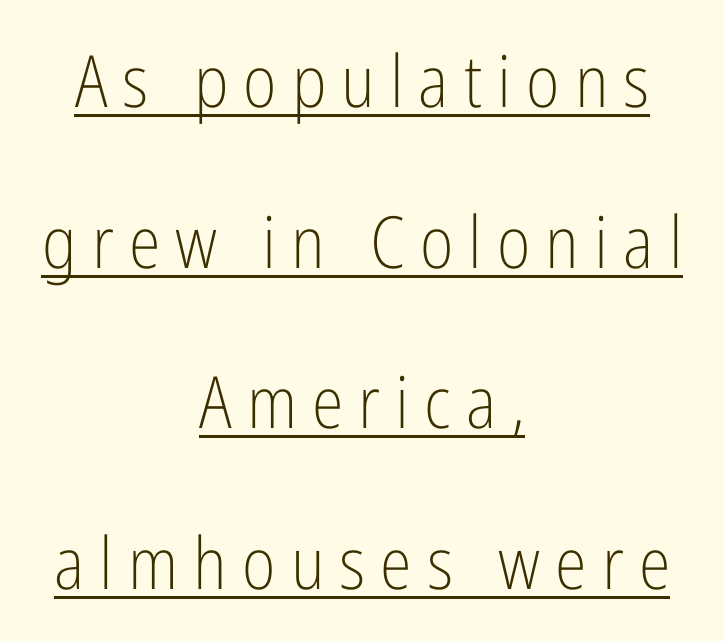
Q: Is the text bold? A: No.
Q: Is the text italic (slanted)? A: No, it is upright.
Q: Is the typeface a serif or a sans-serif typeface? A: Sans-serif.
Q: Is the text underlined? A: Yes.
Q: How is the paragraph aligned? A: Centered.
Q: Is the spacing between letters normal or unusually wide? A: Unusually wide.
Q: Is the spacing between lines tight, normal or loose? A: Loose.
Q: Width (condensed, normal, or wide)? A: Condensed.
Q: Stroke contrast? A: Low.
Q: x-height? A: Medium.
Q: Monospaced? A: No.
